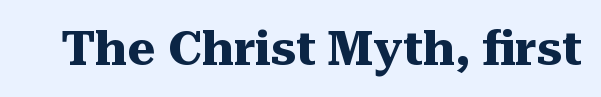
The passage shown is typeset with a serif family. You could not count columns in this text — the font is proportionally spaced. A full-strength bold gives these letters their thick strokes. The typography opts for an upright posture over an oblique one. The string is rendered with underlining switched off.
